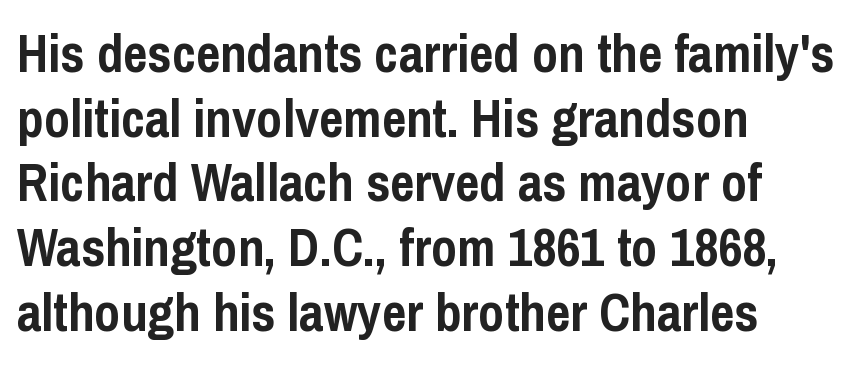
Q: Is the text bold? A: Yes.
Q: Is the text italic (slanted)? A: No, it is upright.
Q: Is the typeface a serif or a sans-serif typeface? A: Sans-serif.
Q: Is the text underlined? A: No.
Q: How is the paragraph aligned? A: Left-aligned.
Q: Is the spacing between letters normal or unusually wide? A: Normal.
Q: Width (condensed, normal, or wide)? A: Condensed.
Q: Stroke contrast? A: Low.
Q: x-height? A: Medium.
Q: Monospaced? A: No.
